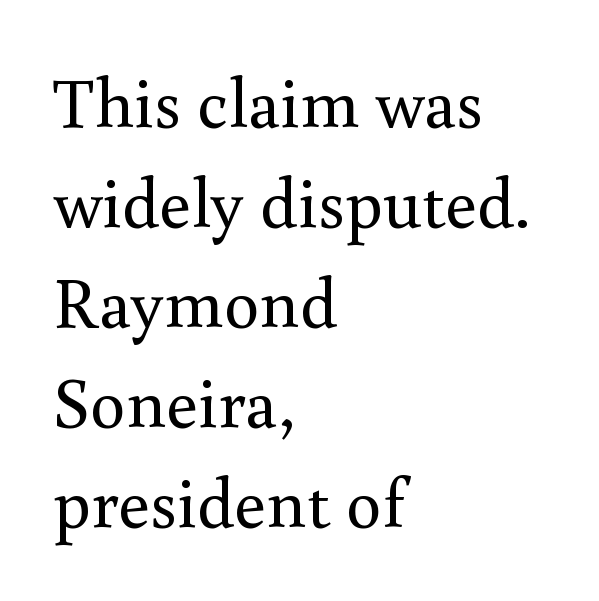
Q: Is the text bold? A: No.
Q: Is the text italic (slanted)? A: No, it is upright.
Q: Is the typeface a serif or a sans-serif typeface? A: Serif.
Q: Is the text underlined? A: No.
Q: How is the paragraph aligned? A: Left-aligned.
Q: Is the spacing between letters normal or unusually wide? A: Normal.
Q: Is the spacing between lines tight, normal or loose? A: Normal.
Q: Width (condensed, normal, or wide)? A: Normal.
Q: x-height? A: Small.
Q: Monospaced? A: No.
